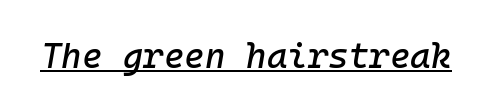
{"italic": "yes", "lean": "right", "slant_degrees": 10, "width": "normal", "stroke_contrast": "low", "x_height": "medium", "monospaced": "yes", "underline": "yes", "letter_spacing": "normal", "letter_spacing_em": 0.0, "glyph_px": 35}
